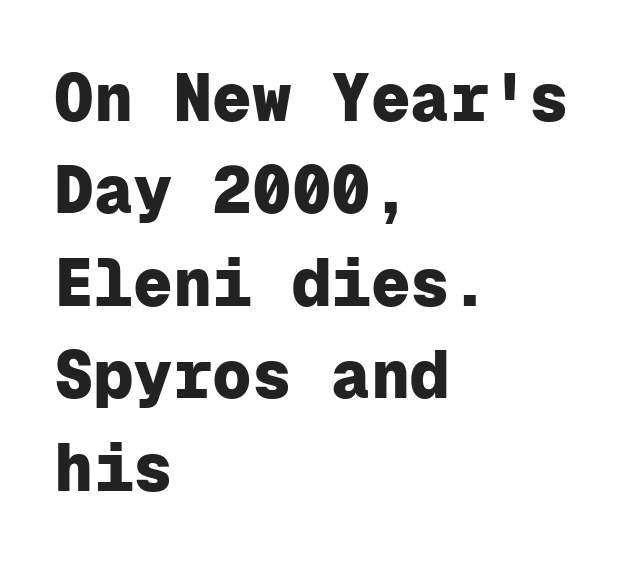
{"serif": "no", "italic": "no", "bold": "yes", "weight": "heavy", "width": "normal", "stroke_contrast": "low", "x_height": "medium", "monospaced": "yes", "underline": "no", "align": "left", "line_spacing": "normal", "line_spacing_ratio": 1.4, "letter_spacing": "normal", "letter_spacing_em": 0.0, "glyph_px": 66}
